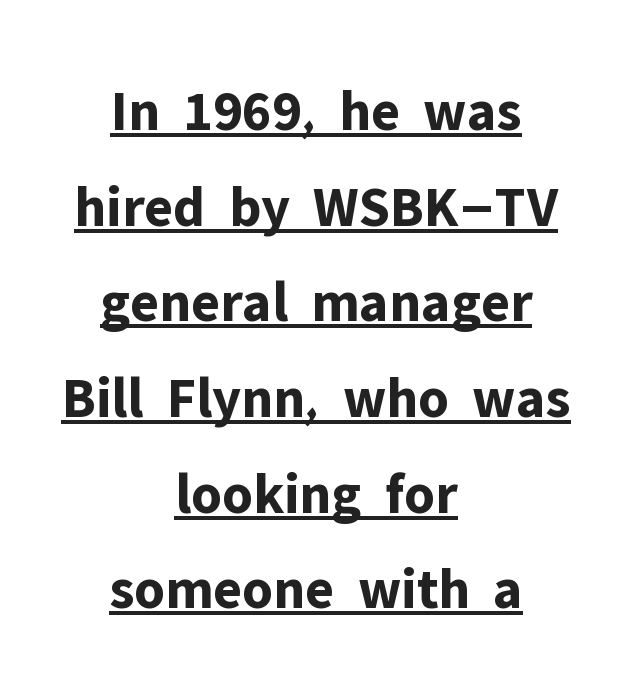
There is no visible air inserted between adjacent glyphs. Students, this is bold: see how much ink each stroke carries. The space between consecutive lines is moderate. Short and long lines alike share a common midpoint.
